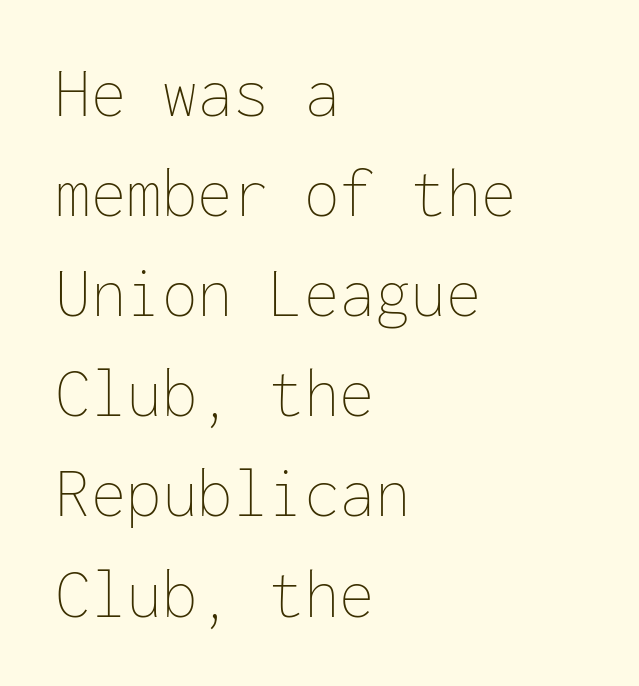
The image shows 71 px thin type, upright, monospaced; set left-aligned, normal line spacing (1.41x), normal letter spacing, not underlined; low stroke contrast and a medium x-height.
